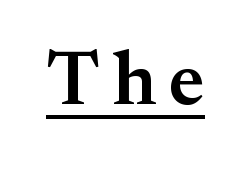
The image shows 78 px semibold serif type, upright; set underlined; medium stroke contrast and a small x-height.
